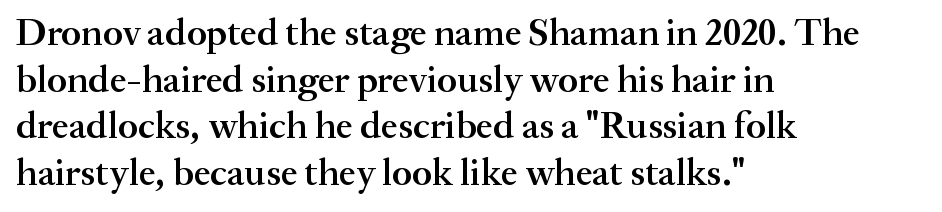
The image shows 38 px semibold serif type, upright; set left-aligned, line spacing 1.23x, normal letter spacing, not underlined; medium stroke contrast and a small x-height.
